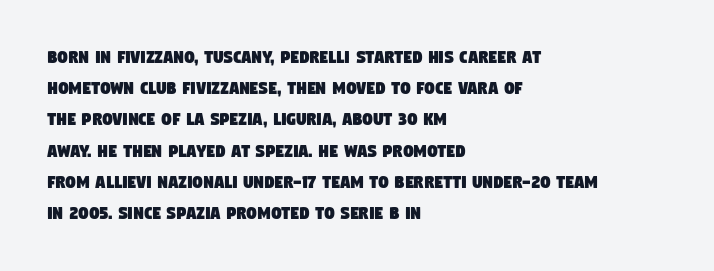
Q: Is the text underlined? A: No.
Q: How is the paragraph aligned? A: Left-aligned.
Q: Is the spacing between letters normal or unusually wide? A: Normal.
Q: Is the spacing between lines tight, normal or loose? A: Normal.
